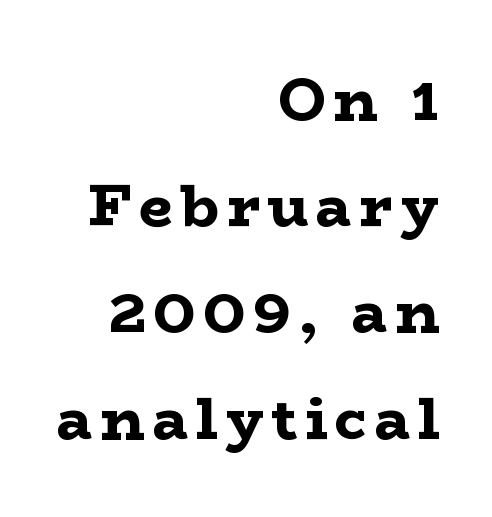
The image shows 59 px bold, wide serif type, upright; set right-aligned, line spacing 1.8x, not underlined; low stroke contrast and a medium x-height.
